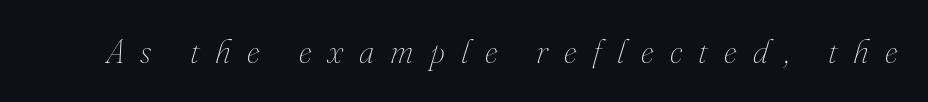
Q: Is the text bold? A: No.
Q: Is the text italic (slanted)? A: Yes, it leans right by about 16 degrees.
Q: Is the text underlined? A: No.
Q: Is the spacing between letters normal or unusually wide? A: Unusually wide.
Q: Width (condensed, normal, or wide)? A: Normal.
Q: Stroke contrast? A: Medium.
Q: x-height? A: Small.
Q: Monospaced? A: No.
